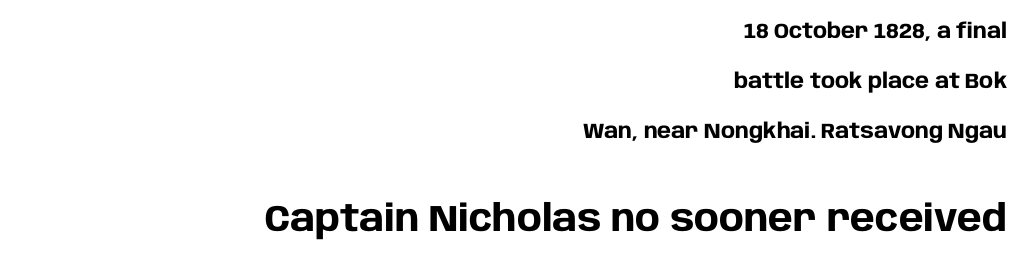
Q: Is the text bold? A: Yes.
Q: Is the text italic (slanted)? A: No, it is upright.
Q: Is the typeface a serif or a sans-serif typeface? A: Sans-serif.
Q: Is the text underlined? A: No.
Q: How is the paragraph aligned? A: Right-aligned.
Q: Is the spacing between letters normal or unusually wide? A: Normal.
Q: Is the spacing between lines tight, normal or loose? A: Loose.
Q: Which block of text is set in a larger size, the first (top) or the second (bottom)? A: The second (bottom) one.
Q: Width (condensed, normal, or wide)? A: Normal.
Q: Stroke contrast? A: Low.
Q: x-height? A: Large.
Q: Monospaced? A: No.
